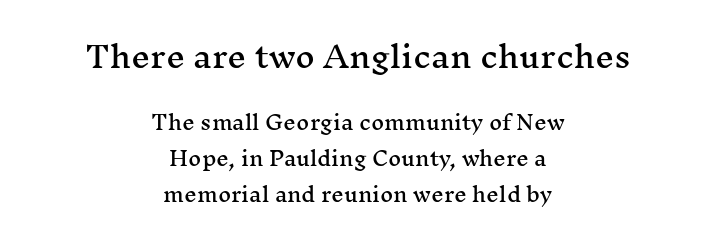
{"serif": "yes", "italic": "no", "width": "wide", "stroke_contrast": "medium", "x_height": "medium", "monospaced": "no", "underline": "no", "align": "center", "line_spacing_ratio": 1.82, "letter_spacing": "normal", "letter_spacing_em": 0.0, "larger_block": "first", "size_ratio": 1.5, "glyph_px": 30}
